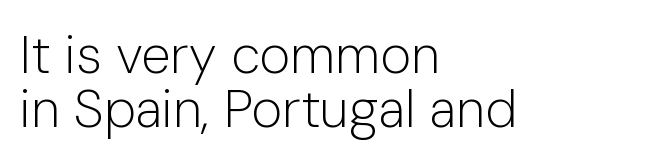
The lines are packed closely together with very little leading. The space beneath each line is pristine and unruled. This is not heavy type; no bold has been used. To sum up the face: it is a sans, with no serifs.
